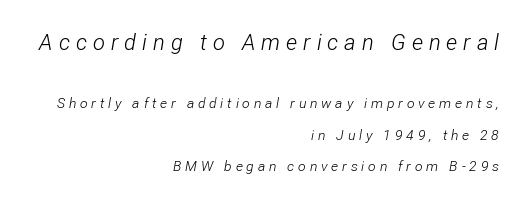
{"italic": "yes", "lean": "right", "slant_degrees": 12, "bold": "no", "underline": "no", "align": "right", "line_spacing": "loose", "line_spacing_ratio": 2.25, "letter_spacing": "wide", "letter_spacing_em": 0.27, "larger_block": "first", "size_ratio": 1.57, "glyph_px": 22}
